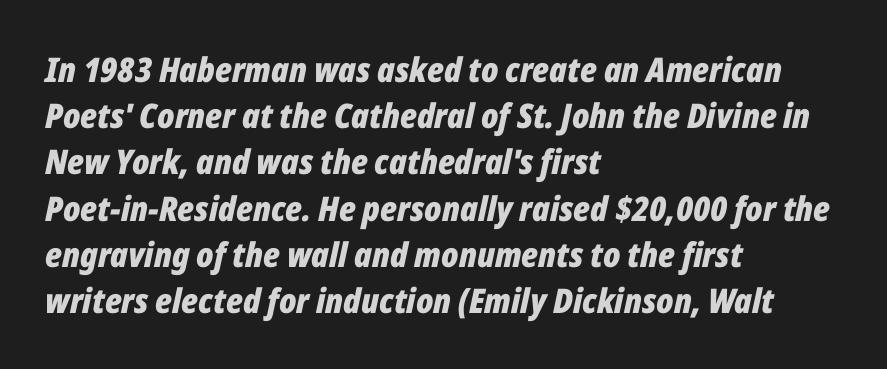
The image shows 34 px bold, condensed type, italic (leaning right); set left-aligned, normal line spacing (1.36x), normal letter spacing, not underlined; low stroke contrast and a medium x-height.
